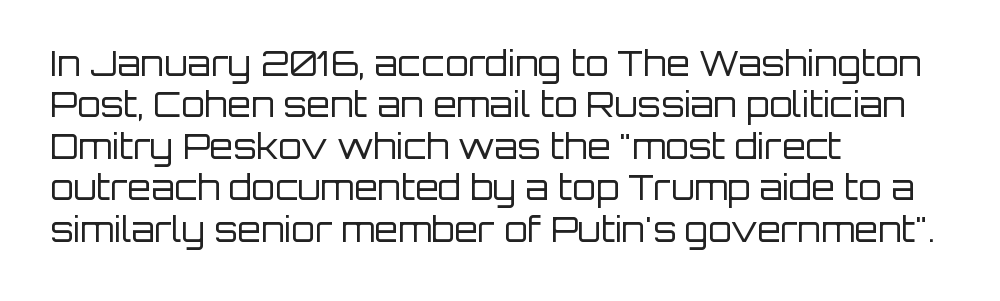
Caption: face not bold, strokes unweighted. Do the characters align in a grid? No, the font is proportional. Line beginnings align vertically; line endings do not. Typographically, this falls in the sans-serif category.
